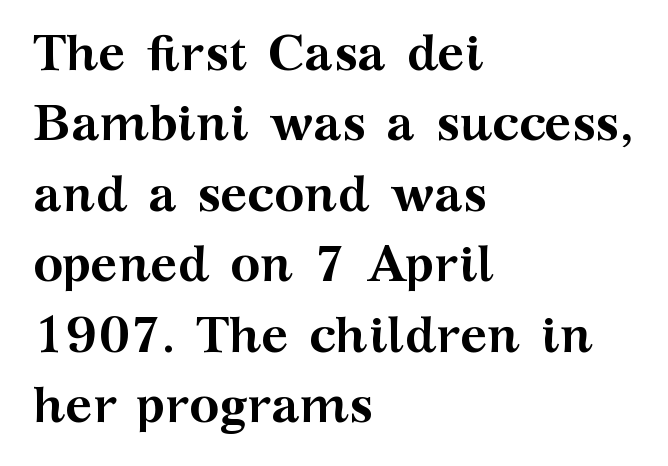
Q: Is the text bold? A: Yes.
Q: Is the text italic (slanted)? A: No, it is upright.
Q: Is the typeface a serif or a sans-serif typeface? A: Serif.
Q: Is the text underlined? A: No.
Q: How is the paragraph aligned? A: Left-aligned.
Q: Is the spacing between letters normal or unusually wide? A: Normal.
Q: Is the spacing between lines tight, normal or loose? A: Normal.
Q: Width (condensed, normal, or wide)? A: Wide.
Q: Stroke contrast? A: Medium.
Q: x-height? A: Medium.
Q: Monospaced? A: No.
